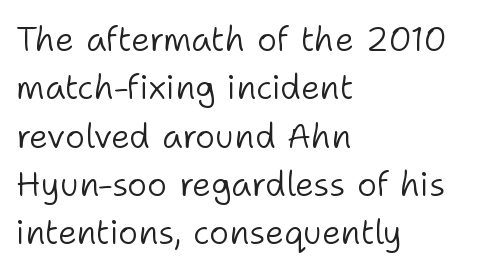
Q: Is the text bold? A: No.
Q: Is the text italic (slanted)? A: No, it is upright.
Q: Is the typeface a serif or a sans-serif typeface? A: Sans-serif.
Q: Is the text underlined? A: No.
Q: How is the paragraph aligned? A: Left-aligned.
Q: Is the spacing between letters normal or unusually wide? A: Normal.
Q: Is the spacing between lines tight, normal or loose? A: Normal.
Q: Width (condensed, normal, or wide)? A: Normal.
Q: Stroke contrast? A: Low.
Q: x-height? A: Medium.
Q: Monospaced? A: No.
